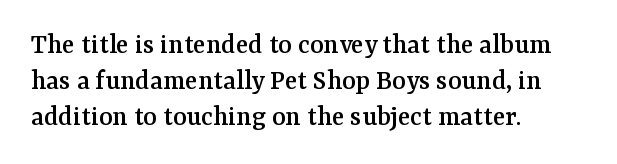
The image shows 29 px serif type, upright; set left-aligned, line spacing 1.24x, normal letter spacing, not underlined; medium stroke contrast and a medium x-height.
